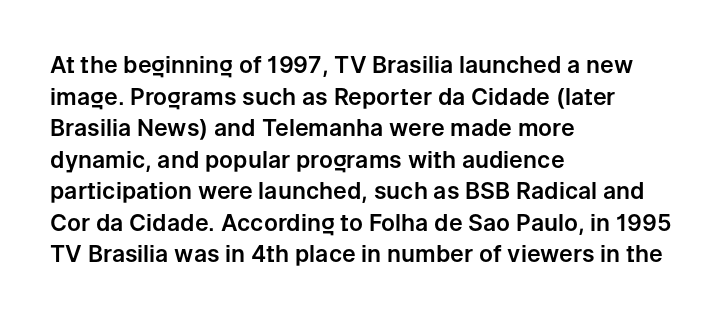
{"italic": "no", "underline": "no", "align": "left", "line_spacing": "normal", "line_spacing_ratio": 1.37, "letter_spacing": "normal", "letter_spacing_em": 0.0, "glyph_px": 23}
